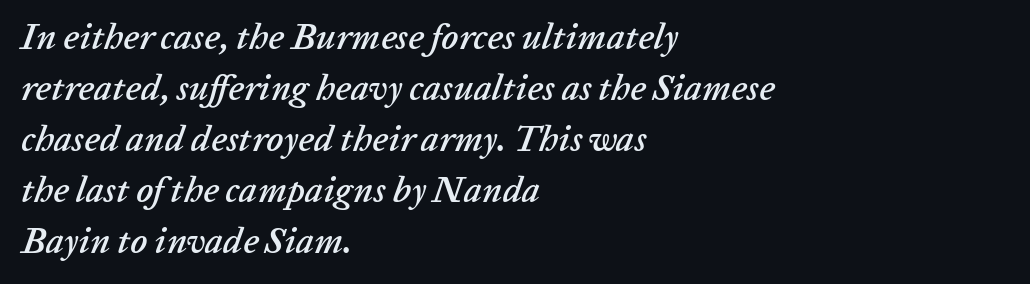
The image shows 36 px text type, italic (leaning right); set left-aligned, normal line spacing (1.42x), normal letter spacing, not underlined; low stroke contrast and a medium x-height.
